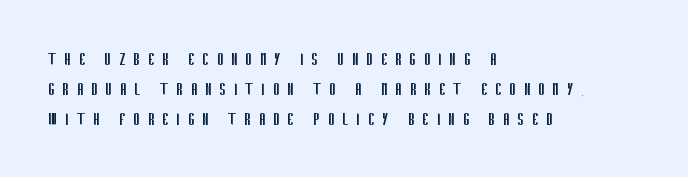
Q: Is the text bold? A: No.
Q: Is the text italic (slanted)? A: No, it is upright.
Q: Is the text underlined? A: No.
Q: How is the paragraph aligned? A: Left-aligned.
Q: Is the spacing between letters normal or unusually wide? A: Unusually wide.
Q: Is the spacing between lines tight, normal or loose? A: Normal.
